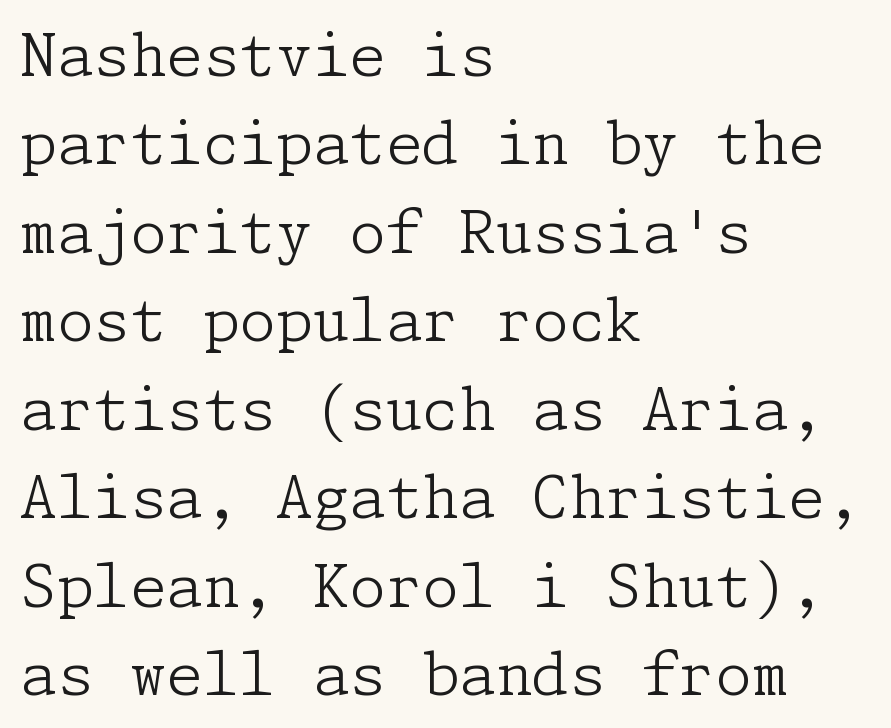
{"serif": "yes", "italic": "no", "bold": "no", "weight": "light", "width": "normal", "stroke_contrast": "low", "x_height": "medium", "underline": "no", "align": "left", "line_spacing": "normal", "line_spacing_ratio": 1.5, "letter_spacing": "normal", "letter_spacing_em": 0.0, "glyph_px": 59}
